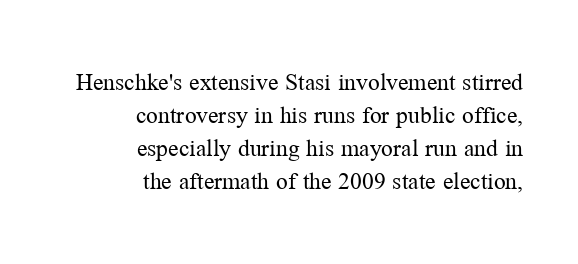
A flush-right, rag-left setting is used for this passage. Here the glyphs are tracked normally, forming tight word shapes. The vertical gap from one line to the next is medium. Notice how the stems are strictly vertical — no italics here. Check the space under the baseline: it is left empty.
